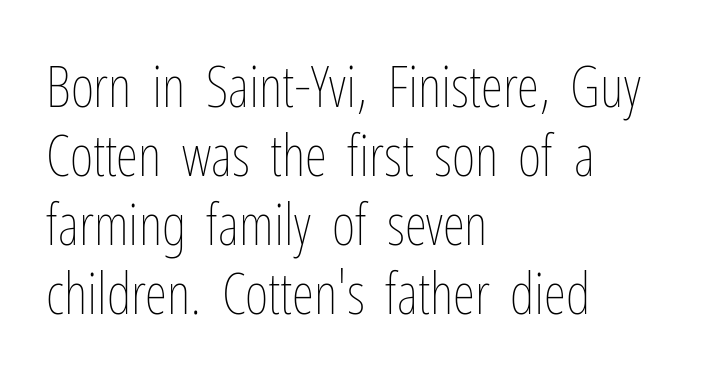
Note the varied advance widths — an 'i' is clearly narrower than an 'm'. Honestly, there is no underline to notice here at all. No letter is thick-stroked: the sample isn't bold. Horizontal alignment here is leftward, the default for most running prose. Notice how the stems are strictly vertical — no italics here. Honestly, the letter spacing is just normal — you wouldn't notice it.
